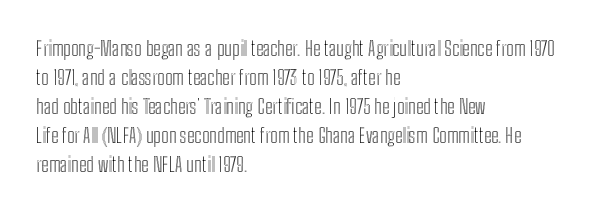
The image shows 20 px text type, upright; set left-aligned, normal line spacing (1.45x), normal letter spacing, not underlined.
